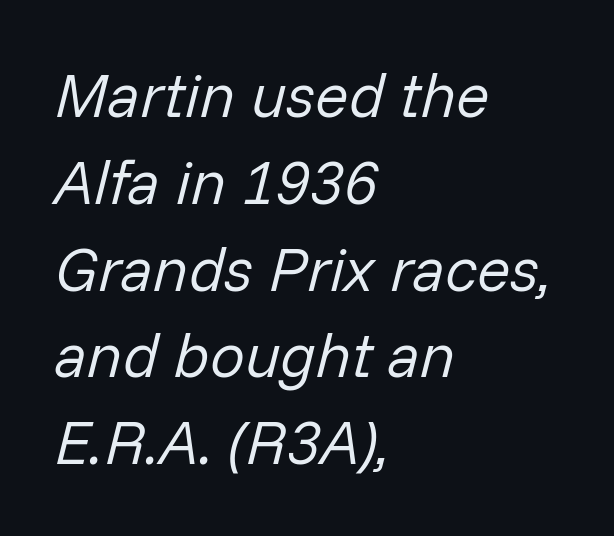
Q: Is the text bold? A: No.
Q: Is the text italic (slanted)? A: Yes, it leans right by about 14 degrees.
Q: Is the text underlined? A: No.
Q: How is the paragraph aligned? A: Left-aligned.
Q: Is the spacing between letters normal or unusually wide? A: Normal.
Q: Is the spacing between lines tight, normal or loose? A: Normal.
Q: Width (condensed, normal, or wide)? A: Normal.
Q: Stroke contrast? A: Low.
Q: x-height? A: Medium.
Q: Monospaced? A: No.
